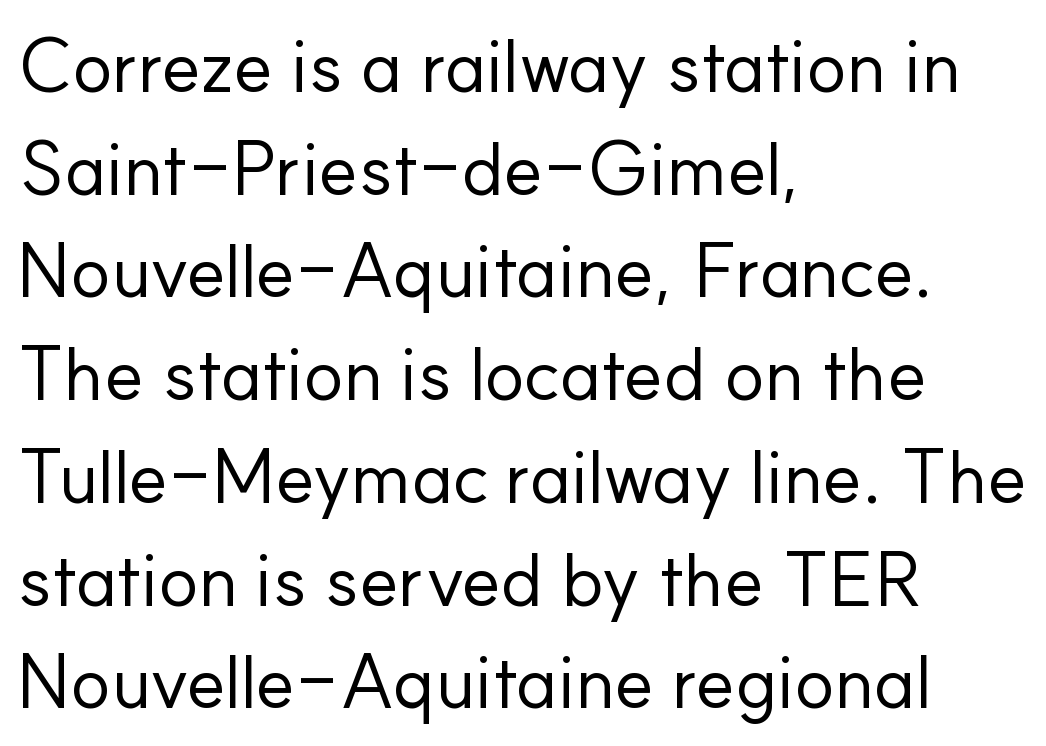
{"serif": "no", "italic": "no", "bold": "no", "weight": "regular", "width": "normal", "stroke_contrast": "low", "x_height": "small", "monospaced": "no", "underline": "no", "align": "left", "line_spacing": "normal", "line_spacing_ratio": 1.37, "letter_spacing": "normal", "letter_spacing_em": 0.0, "glyph_px": 75}
